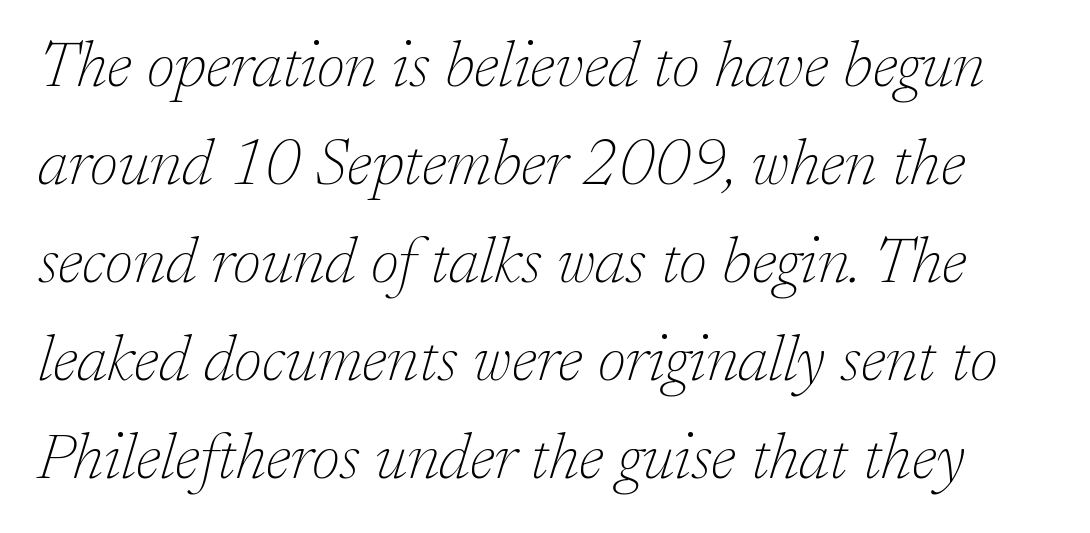
Q: Is the text bold? A: No.
Q: Is the text italic (slanted)? A: Yes, it leans right by about 17 degrees.
Q: Is the typeface a serif or a sans-serif typeface? A: Serif.
Q: Is the text underlined? A: No.
Q: Is the spacing between letters normal or unusually wide? A: Normal.
Q: Is the spacing between lines tight, normal or loose? A: Normal.
Q: Width (condensed, normal, or wide)? A: Normal.
Q: Stroke contrast? A: Low.
Q: x-height? A: Medium.
Q: Monospaced? A: No.
